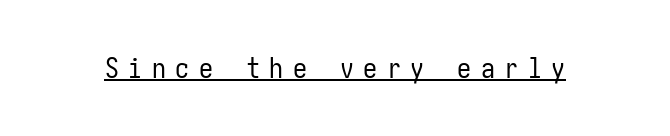
A continuous stroke trails under the words, as in a hyperlink. To sum up the face: it is a sans, with no serifs. Weight: not bold — regular or lighter. Italic? Not at all — the glyphs are vertical.
